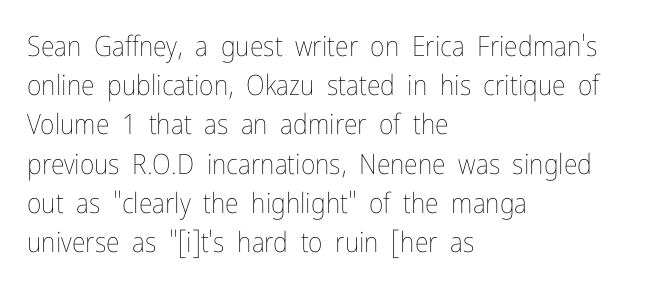
Think of a printed novel: that variable character pitch is what you see here. Rule under the text: the space is simply empty. The typesetting does not lean heavy: it is not bold. Is the block centered? No — it sits flush against the left margin. How would I describe the line gaps? Plain and ordinary. Observe the ordinary spacing: letters are neighbours, not strangers.
